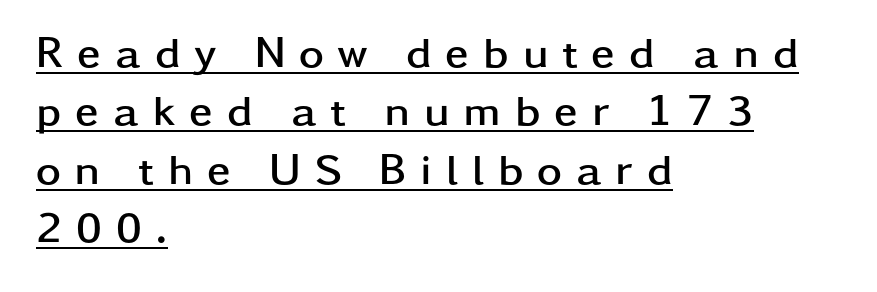
Weight check: bold — yes, fully. The setting favours the left margin, as ordinary paragraphs usually do. Style check: upright. Substantial extra tracking has been applied to these lines. The designer left line spacing at the default.
